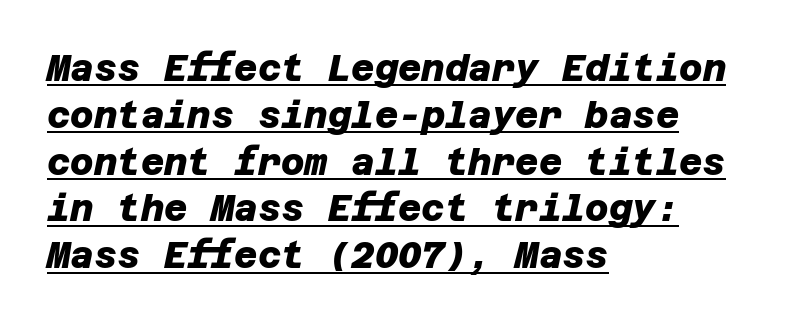
Q: Is the text bold? A: Yes.
Q: Is the typeface a serif or a sans-serif typeface? A: Sans-serif.
Q: Is the text underlined? A: Yes.
Q: How is the paragraph aligned? A: Left-aligned.
Q: Is the spacing between letters normal or unusually wide? A: Normal.
Q: Is the spacing between lines tight, normal or loose? A: Normal.
Q: Width (condensed, normal, or wide)? A: Normal.
Q: Stroke contrast? A: Low.
Q: x-height? A: Large.
